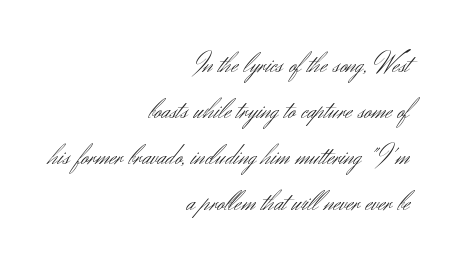
Q: Is the text bold? A: No.
Q: Is the text italic (slanted)? A: Yes.
Q: Is the typeface a serif or a sans-serif typeface? A: Sans-serif.
Q: Is the text underlined? A: No.
Q: How is the paragraph aligned? A: Right-aligned.
Q: Is the spacing between letters normal or unusually wide? A: Normal.
Q: Is the spacing between lines tight, normal or loose? A: Normal.
Q: Width (condensed, normal, or wide)? A: Normal.
Q: Stroke contrast? A: Medium.
Q: x-height? A: Small.
Q: Monospaced? A: No.
